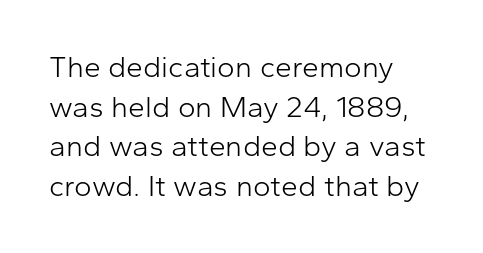
{"serif": "no", "italic": "no", "bold": "no", "weight": "light", "width": "normal", "stroke_contrast": "low", "x_height": "medium", "monospaced": "no", "underline": "no", "align": "left", "line_spacing": "normal", "line_spacing_ratio": 1.32, "letter_spacing": "normal", "letter_spacing_em": 0.0, "glyph_px": 30}
